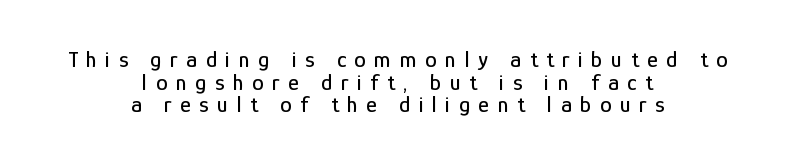
Q: Is the text italic (slanted)? A: No, it is upright.
Q: Is the text underlined? A: No.
Q: How is the paragraph aligned? A: Centered.
Q: Is the spacing between letters normal or unusually wide? A: Unusually wide.
Q: Is the spacing between lines tight, normal or loose? A: Tight.
